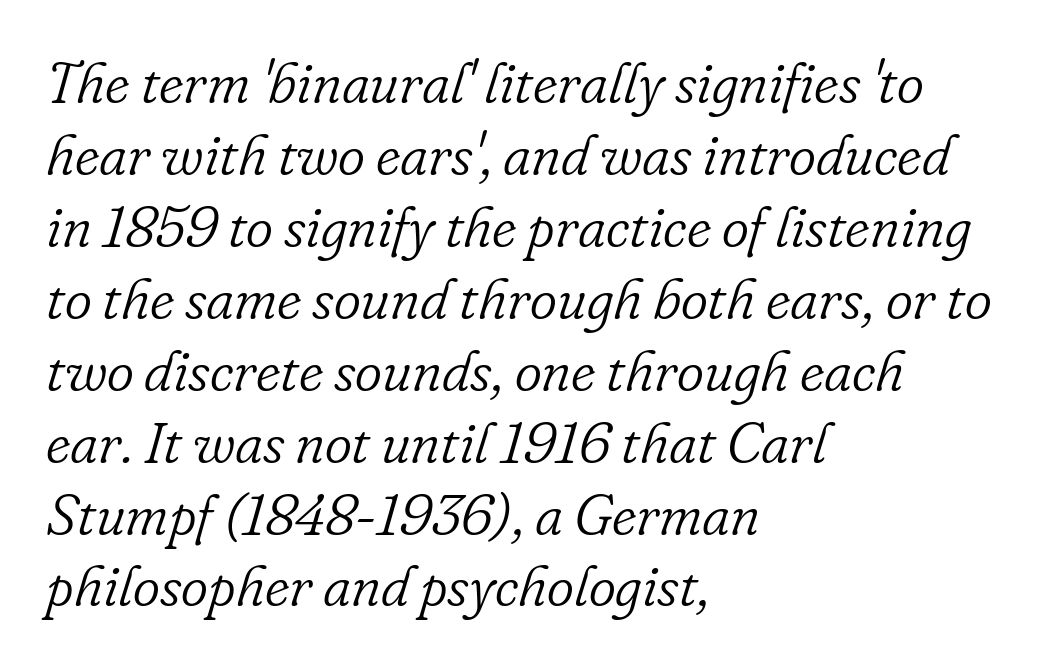
The image shows 58 px light serif type, italic (leaning right); set left-aligned, line spacing 1.24x, normal letter spacing, not underlined; low stroke contrast and a small x-height.
